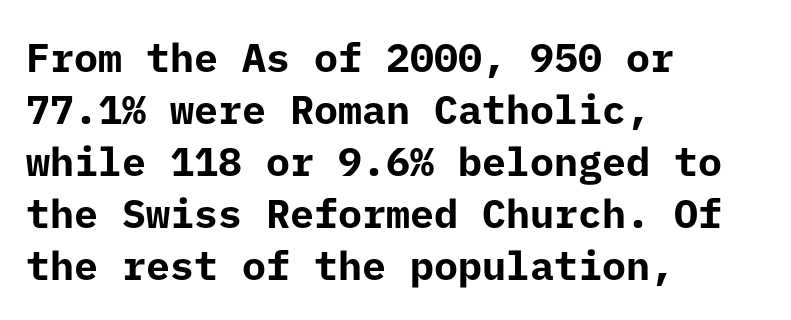
{"serif": "no", "italic": "no", "bold": "yes", "weight": "bold", "width": "normal", "stroke_contrast": "low", "x_height": "medium", "underline": "no", "align": "left", "line_spacing": "normal", "line_spacing_ratio": 1.3, "letter_spacing": "normal", "letter_spacing_em": 0.0, "glyph_px": 40}
